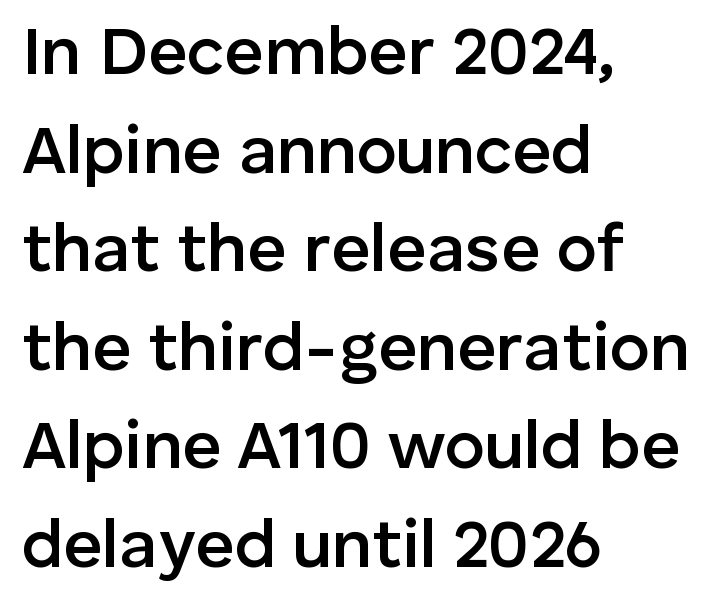
Q: Is the text bold? A: Semi-bold.
Q: Is the text italic (slanted)? A: No, it is upright.
Q: Is the typeface a serif or a sans-serif typeface? A: Sans-serif.
Q: Is the text underlined? A: No.
Q: How is the paragraph aligned? A: Left-aligned.
Q: Is the spacing between letters normal or unusually wide? A: Normal.
Q: Is the spacing between lines tight, normal or loose? A: Normal.
Q: Width (condensed, normal, or wide)? A: Normal.
Q: Stroke contrast? A: Low.
Q: x-height? A: Medium.
Q: Monospaced? A: No.
